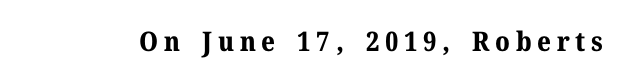
The image shows 27 px bold type, upright; set unusually wide letter spacing (+0.21 em), not underlined.
